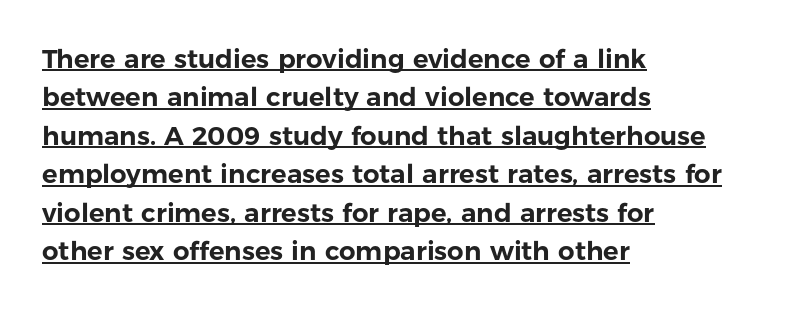
{"italic": "no", "underline": "yes", "align": "left", "line_spacing": "normal", "line_spacing_ratio": 1.48, "letter_spacing": "normal", "letter_spacing_em": 0.0, "glyph_px": 26}
